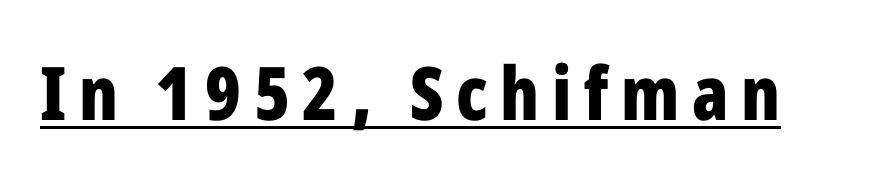
The image shows 74 px bold, condensed sans-serif type, upright; set underlined; low stroke contrast and a medium x-height.
